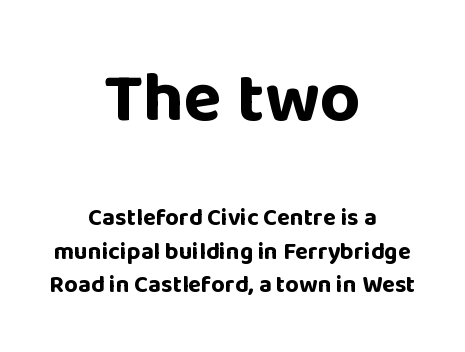
{"serif": "no", "italic": "no", "bold": "yes", "weight": "bold", "width": "normal", "stroke_contrast": "low", "x_height": "large", "monospaced": "no", "underline": "no", "align": "center", "line_spacing": "normal", "line_spacing_ratio": 1.4, "letter_spacing": "normal", "letter_spacing_em": 0.0, "larger_block": "first", "size_ratio": 2.96, "glyph_px": 71}
